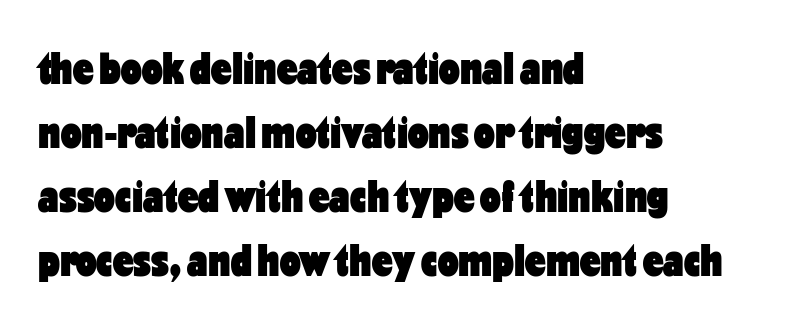
Every letter is thick-stroked: bold, no question. Notice how the stems are strictly vertical — no italics here. The text block is weighted toward the left margin, trailing off unevenly rightward. The letters sit at their default tracking, neither squeezed nor spread. Nobody drew a line under any word here. Notice how descenders clear the ascenders below comfortably — that's standard leading.
